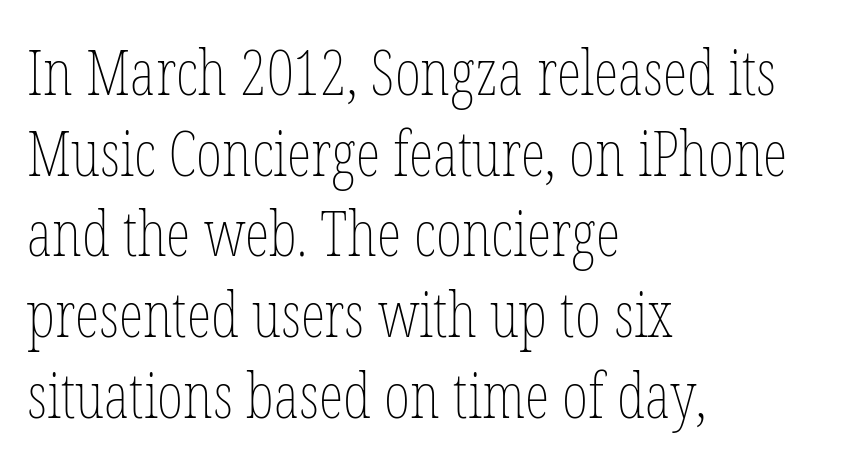
{"italic": "no", "bold": "no", "weight": "thin", "width": "condensed", "stroke_contrast": "low", "x_height": "medium", "monospaced": "no", "underline": "no", "align": "left", "line_spacing": "normal", "line_spacing_ratio": 1.28, "letter_spacing": "normal", "letter_spacing_em": 0.0, "glyph_px": 63}
